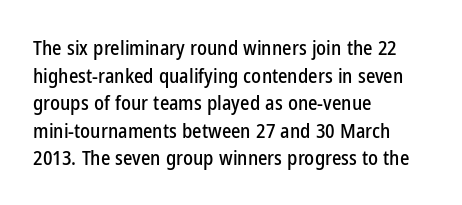
The image shows 20 px text type, upright; set left-aligned, normal line spacing (1.38x), normal letter spacing, not underlined.
